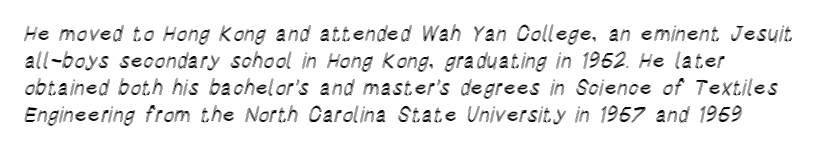
Q: Is the text italic (slanted)? A: Yes.
Q: Is the text underlined? A: No.
Q: How is the paragraph aligned? A: Left-aligned.
Q: Is the spacing between letters normal or unusually wide? A: Normal.
Q: Is the spacing between lines tight, normal or loose? A: Normal.
